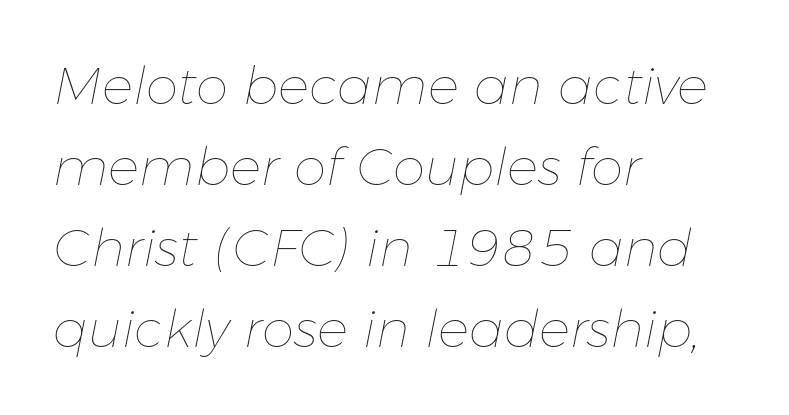
The gap between lines stays unmarked. The passage shown stacks its lines at a standard gap. Teacher's note: observe the even left margin — that is flush-left alignment. Stems here are at most as thick as an everyday book face. This sample has the flowing, uneven cadence of proportional lettering. Here the glyphs are tracked normally, forming tight word shapes.
